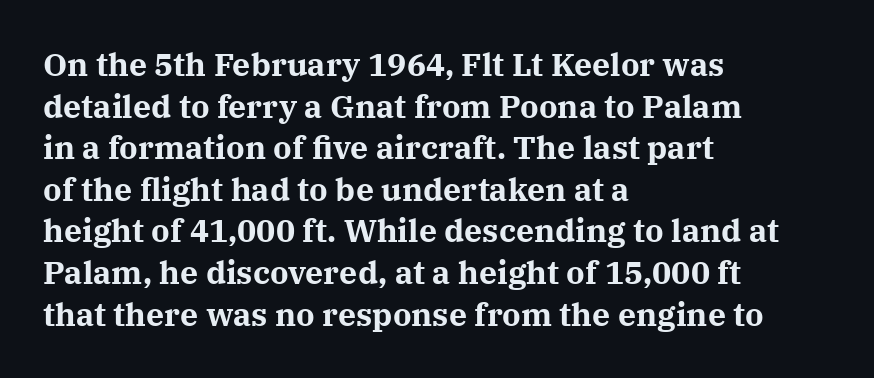
Q: Is the text bold? A: Yes.
Q: Is the text italic (slanted)? A: No, it is upright.
Q: Is the typeface a serif or a sans-serif typeface? A: Serif.
Q: Is the text underlined? A: No.
Q: How is the paragraph aligned? A: Left-aligned.
Q: Is the spacing between letters normal or unusually wide? A: Normal.
Q: Is the spacing between lines tight, normal or loose? A: Normal.
Q: Width (condensed, normal, or wide)? A: Normal.
Q: Stroke contrast? A: Medium.
Q: x-height? A: Medium.
Q: Monospaced? A: No.
